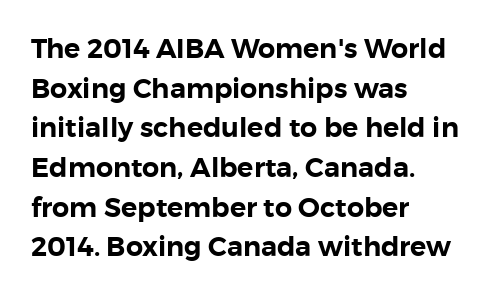
Q: Is the text italic (slanted)? A: No, it is upright.
Q: Is the text underlined? A: No.
Q: How is the paragraph aligned? A: Left-aligned.
Q: Is the spacing between letters normal or unusually wide? A: Normal.
Q: Is the spacing between lines tight, normal or loose? A: Normal.
